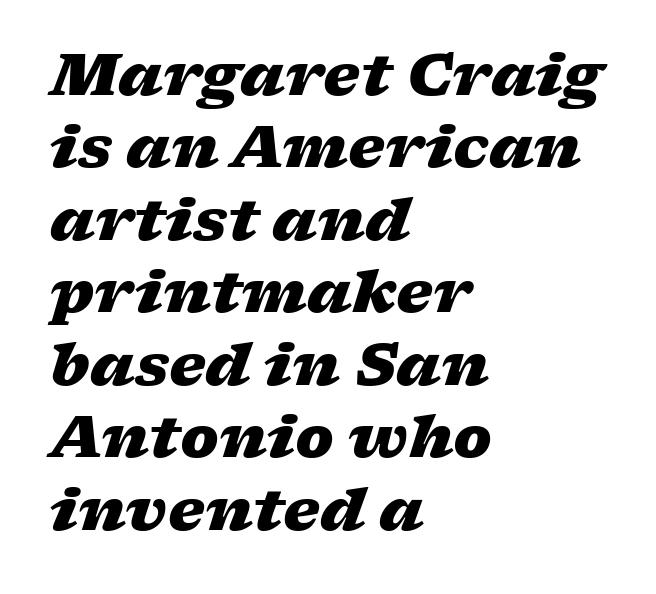
Character widths vary here, with narrow letters taking less room than wide ones. Each word holds together tightly as a unit, with standard inter-letter gaps. The strokes are fattened all the way to bold. The typesetter chose a ragged-right arrangement here.
